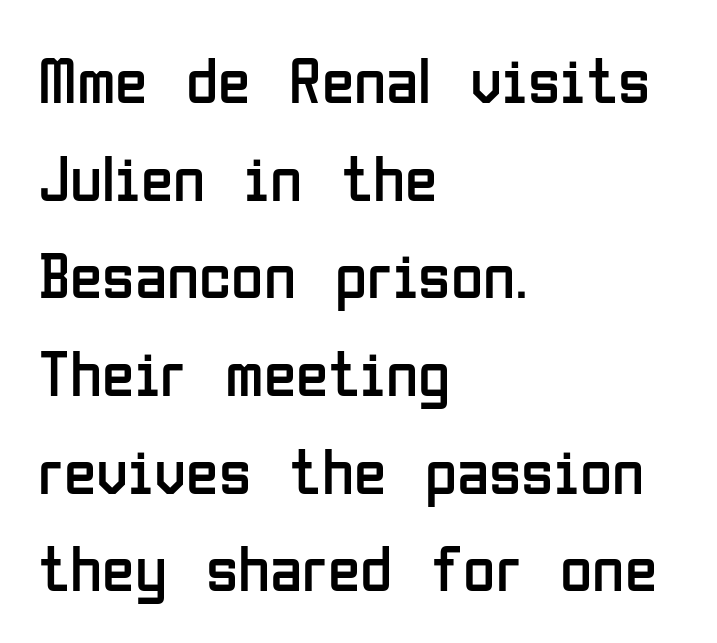
{"serif": "no", "italic": "no", "bold": "no", "weight": "regular", "width": "condensed", "stroke_contrast": "low", "x_height": "medium", "monospaced": "no", "underline": "no", "align": "left", "line_spacing": "normal", "line_spacing_ratio": 1.48, "letter_spacing": "normal", "letter_spacing_em": 0.0, "glyph_px": 66}
